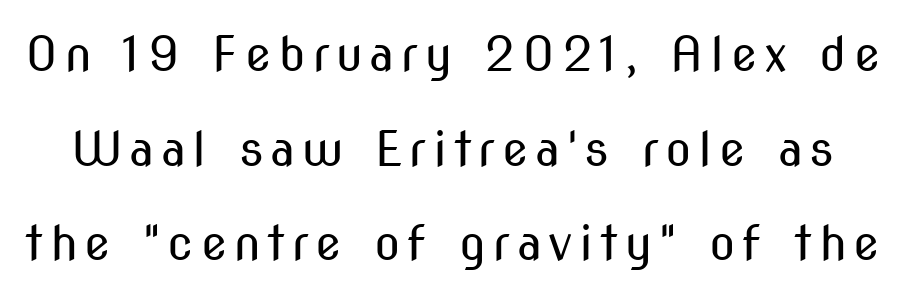
{"serif": "no", "italic": "no", "bold": "no", "weight": "regular", "width": "condensed", "stroke_contrast": "medium", "x_height": "medium", "monospaced": "no", "underline": "no", "line_spacing": "loose", "line_spacing_ratio": 1.97, "glyph_px": 48}
